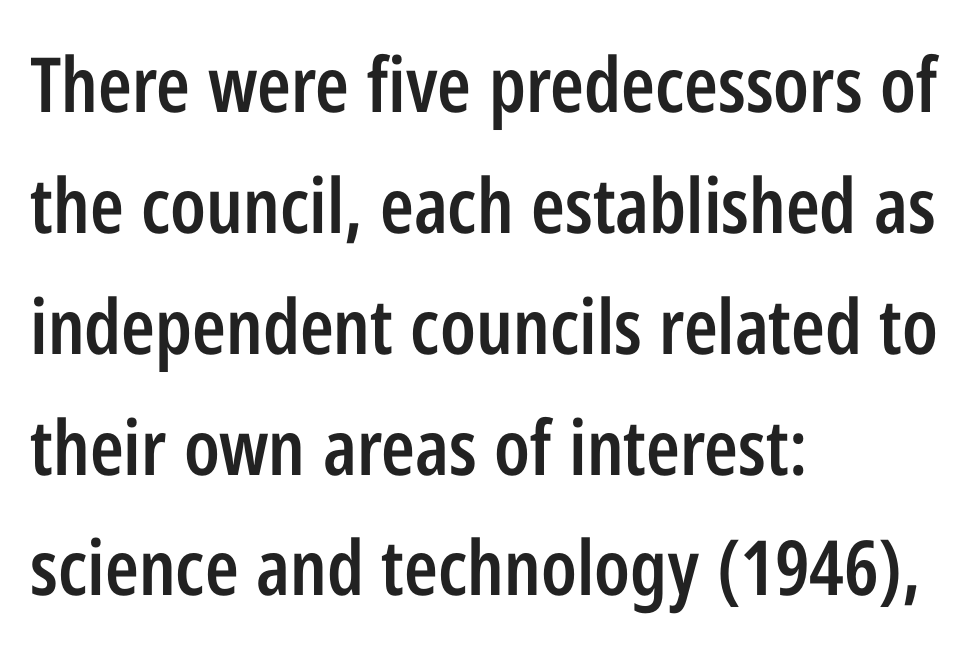
{"serif": "no", "italic": "no", "bold": "semi", "weight": "semibold", "width": "condensed", "stroke_contrast": "low", "x_height": "medium", "monospaced": "no", "underline": "no", "align": "left", "line_spacing": "normal", "line_spacing_ratio": 1.59, "letter_spacing": "normal", "letter_spacing_em": 0.0, "glyph_px": 76}
